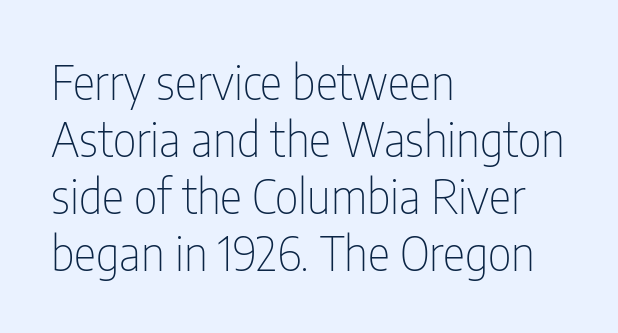
A classic flush-left, rag-right setting is used for this passage. Clear beneath every line of the passage. The font is comparable to plain body text, perhaps lighter. The face used here is a sans, in the tradition of grotesques and geometrics.
